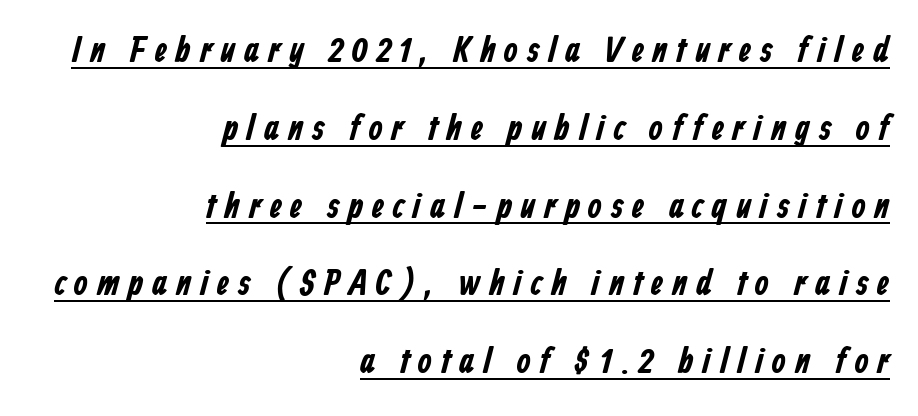
{"serif": "no", "bold": "yes", "weight": "bold", "width": "condensed", "stroke_contrast": "low", "x_height": "medium", "monospaced": "no", "underline": "yes", "align": "right", "line_spacing": "loose", "line_spacing_ratio": 2.16, "letter_spacing": "wide", "letter_spacing_em": 0.25, "glyph_px": 36}
